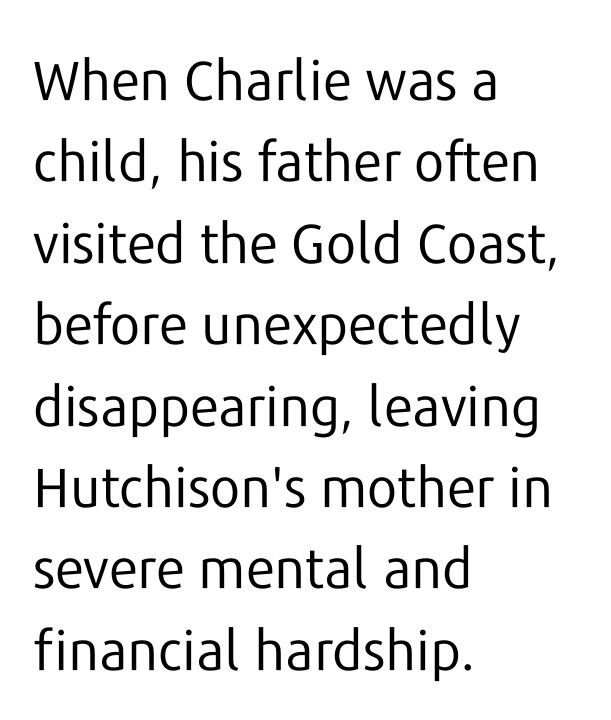
The image shows 55 px regular-weight sans-serif type, upright; set left-aligned, normal line spacing (1.48x), normal letter spacing, not underlined; low stroke contrast and a medium x-height.
